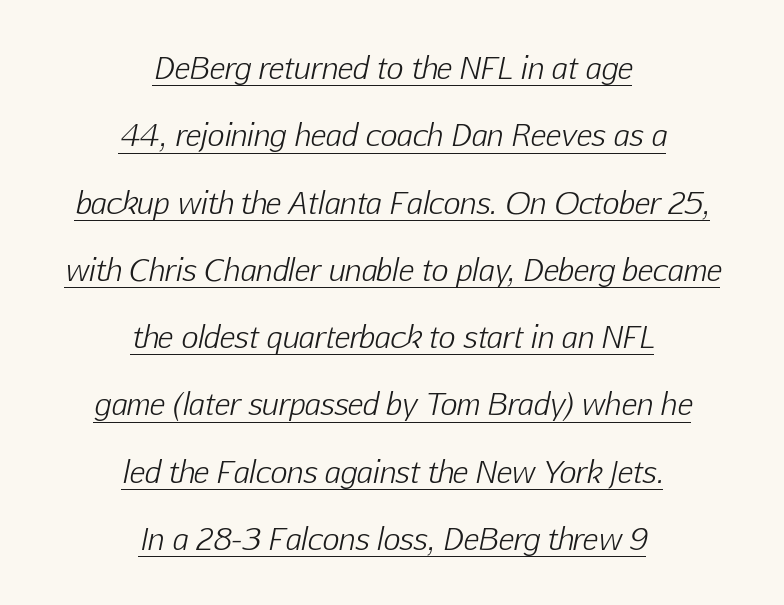
These glyphs show unthickened strokes, regular width or finer. Compared with typical paragraphs, the rows here are farther apart. Horizontally, the lines are justified to the midpoint only. Varying glyph widths throughout — classic text-font behaviour. This rendering leaves character spacing at its baseline value.
